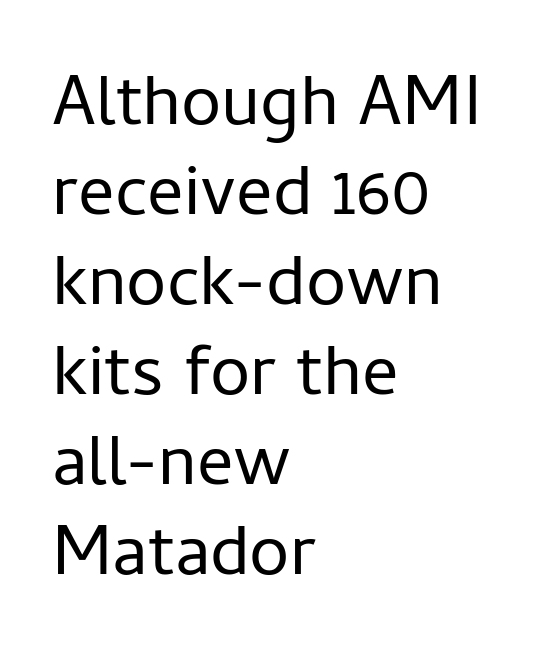
{"serif": "no", "italic": "no", "bold": "no", "weight": "regular", "width": "normal", "stroke_contrast": "low", "x_height": "medium", "monospaced": "no", "underline": "no", "align": "left", "line_spacing": "normal", "line_spacing_ratio": 1.25, "letter_spacing": "normal", "letter_spacing_em": 0.0, "glyph_px": 72}
